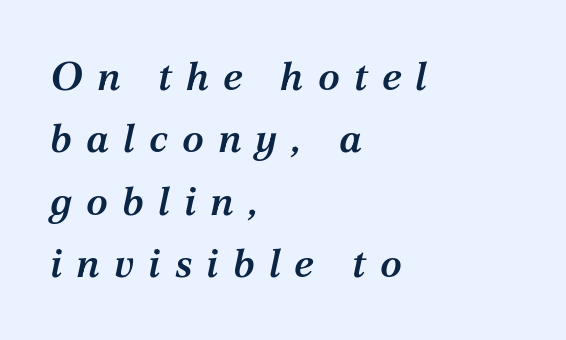
Q: Is the text bold? A: Semi-bold.
Q: Is the text italic (slanted)? A: Yes, it leans right by about 12 degrees.
Q: Is the typeface a serif or a sans-serif typeface? A: Serif.
Q: Is the text underlined? A: No.
Q: How is the paragraph aligned? A: Left-aligned.
Q: Is the spacing between letters normal or unusually wide? A: Unusually wide.
Q: Is the spacing between lines tight, normal or loose? A: Normal.
Q: Width (condensed, normal, or wide)? A: Normal.
Q: Stroke contrast? A: Medium.
Q: x-height? A: Medium.
Q: Monospaced? A: No.
